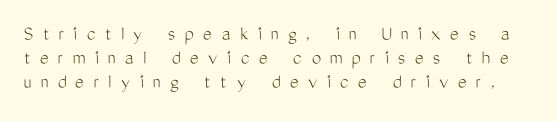
The image shows 21 px text type, upright; set tight line spacing (1.14x), unusually wide letter spacing (+0.44 em), not underlined.
